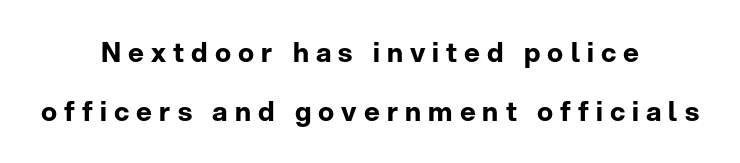
{"italic": "no", "bold": "yes", "underline": "no", "align": "center", "line_spacing": "loose", "line_spacing_ratio": 2.2, "letter_spacing": "wide", "letter_spacing_em": 0.26, "glyph_px": 27}
